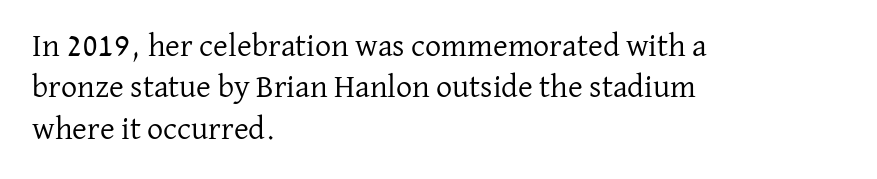
The image shows 32 px regular-weight serif type, upright; set left-aligned, normal line spacing (1.29x), normal letter spacing, not underlined; low stroke contrast and a medium x-height.
